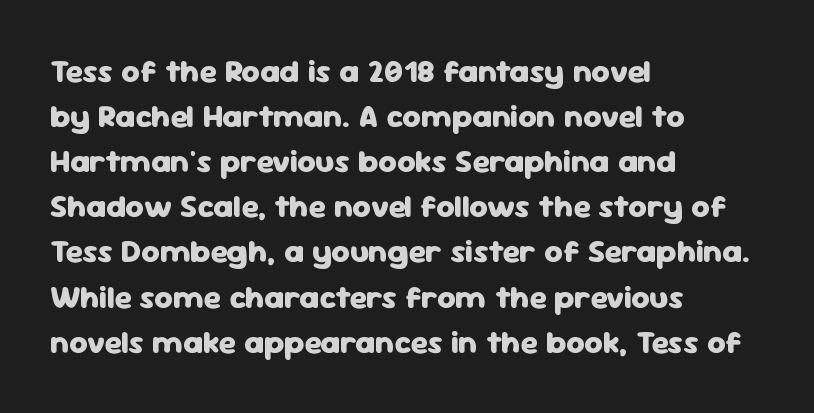
The image shows 32 px heavy sans-serif type, upright; set left-aligned, normal line spacing (1.41x), normal letter spacing, not underlined; low stroke contrast and a medium x-height.
